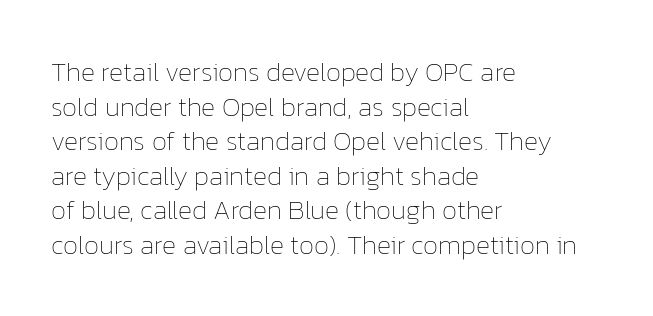
The image shows 27 px text type, upright; set left-aligned, normal line spacing (1.28x), normal letter spacing, not underlined.
